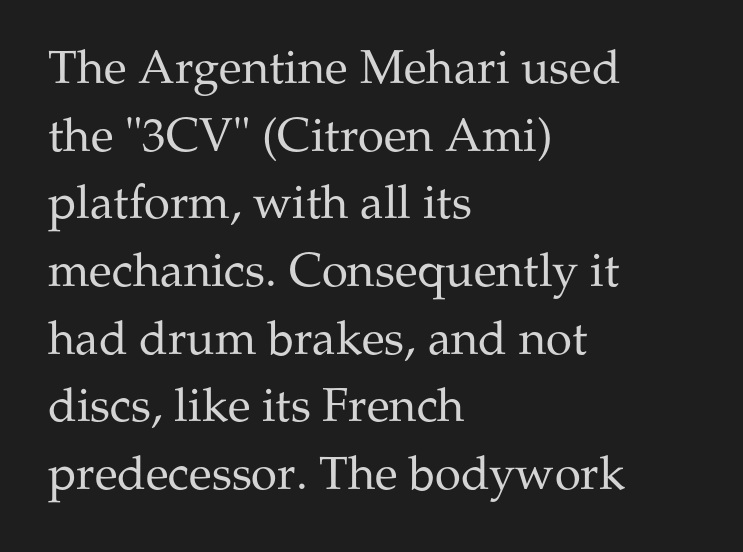
The image shows 47 px regular-weight serif type, upright; set left-aligned, normal line spacing (1.44x), normal letter spacing, not underlined; medium stroke contrast and a medium x-height.
